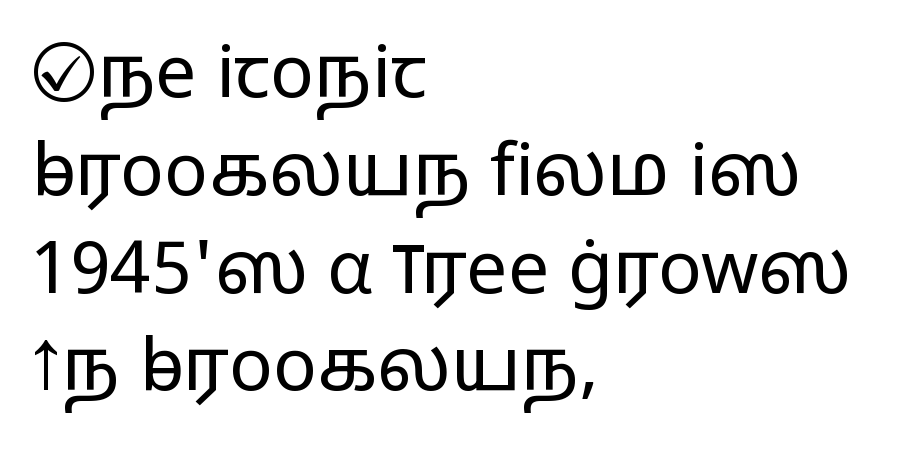
{"serif": "no", "italic": "no", "bold": "no", "weight": "light", "width": "wide", "stroke_contrast": "low", "x_height": "medium", "monospaced": "no", "underline": "no", "align": "left", "line_spacing": "normal", "line_spacing_ratio": 1.34, "letter_spacing": "normal", "letter_spacing_em": 0.0, "glyph_px": 73}
